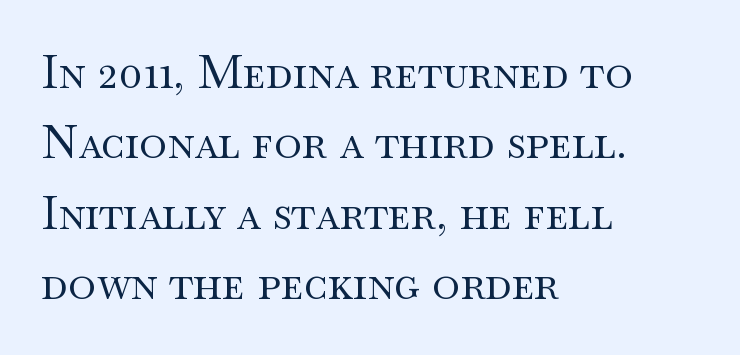
Underline: absent. Regarding serifs, this sample has them. Varying glyph widths throughout — classic text-font behaviour. No extra tracking has been applied to these lines.
